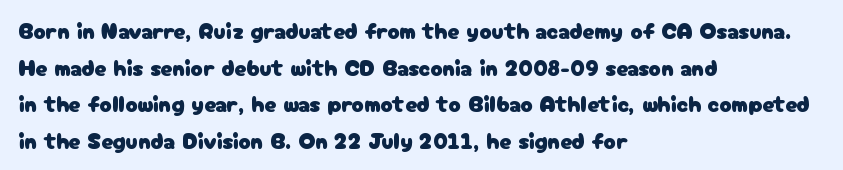
The image shows 23 px text type, upright; set left-aligned, normal line spacing (1.59x), normal letter spacing, not underlined.
